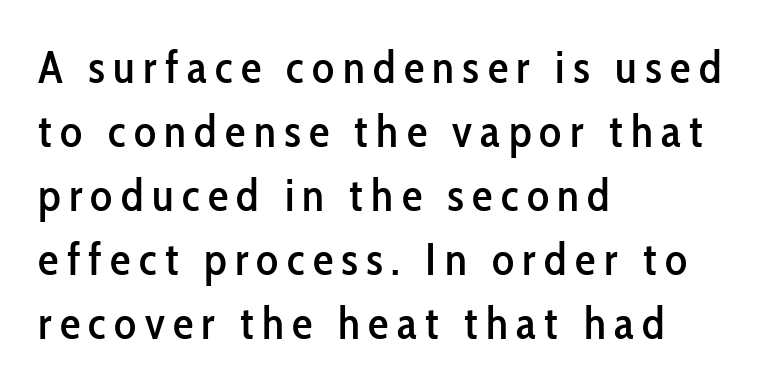
A classic flush-left, rag-right setting is used for this passage. These lines were composed using upright roman letters. Each row of text sits above clean, open space. A typesetter would call this proportional, since set widths differ per character.
